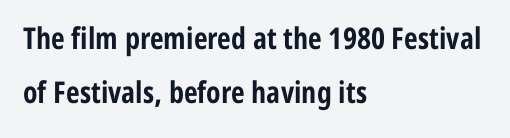
Bold? Absolutely — the strokes are thick and heavy. One-word summary of the alignment: left. The rendering uses natural spacing where letterforms have individual widths. The gaps between neighbouring characters are ordinary and unremarkable.
